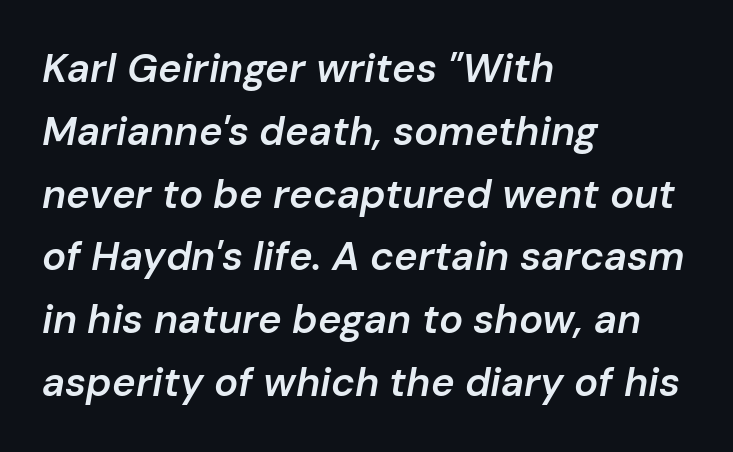
The image shows 40 px semibold type, italic (leaning right); set left-aligned, normal line spacing (1.57x), normal letter spacing, not underlined; low stroke contrast and a medium x-height.
